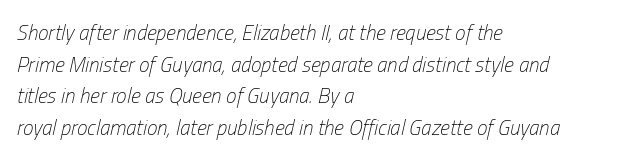
These lines sit exactly where default settings would place them. A typesetter would mark this as italic. All the whitespace from short lines collects on the right. This is not heavy type; no bold has been used. Bare-footed words on every line.
